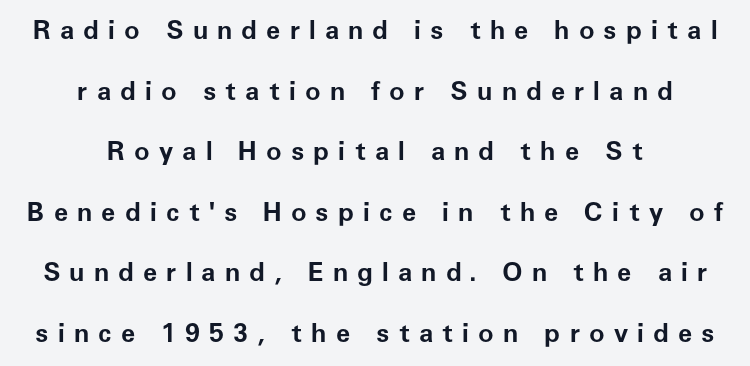
The string is rendered with underlining switched off. Tracking here is generous; glyphs stand well apart from one another. Short and long lines alike share a common midpoint. Is there much room between lines? Yes — plenty of vertical air separates them. The specimen reads as upright at a glance.
